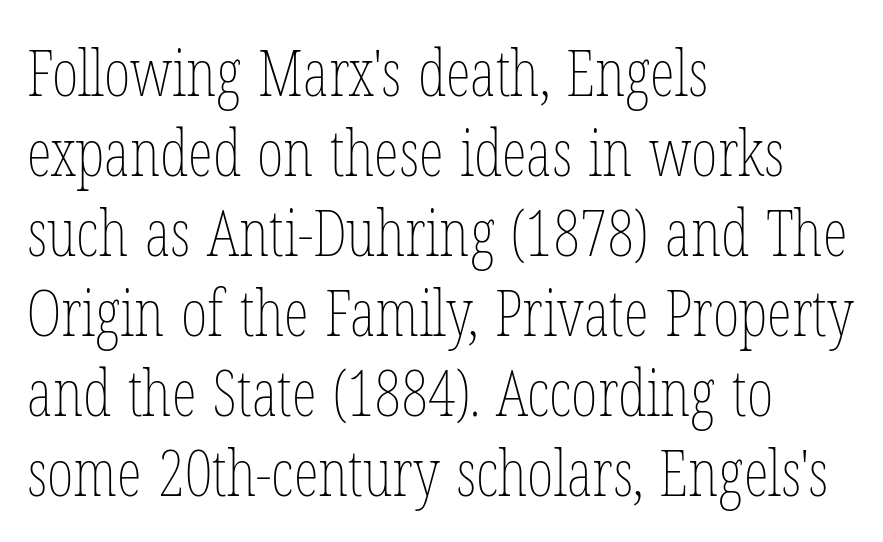
Q: Is the text bold? A: No.
Q: Is the text italic (slanted)? A: No, it is upright.
Q: Is the text underlined? A: No.
Q: How is the paragraph aligned? A: Left-aligned.
Q: Is the spacing between letters normal or unusually wide? A: Normal.
Q: Is the spacing between lines tight, normal or loose? A: Normal.
Q: Width (condensed, normal, or wide)? A: Condensed.
Q: Stroke contrast? A: Low.
Q: x-height? A: Medium.
Q: Monospaced? A: No.
